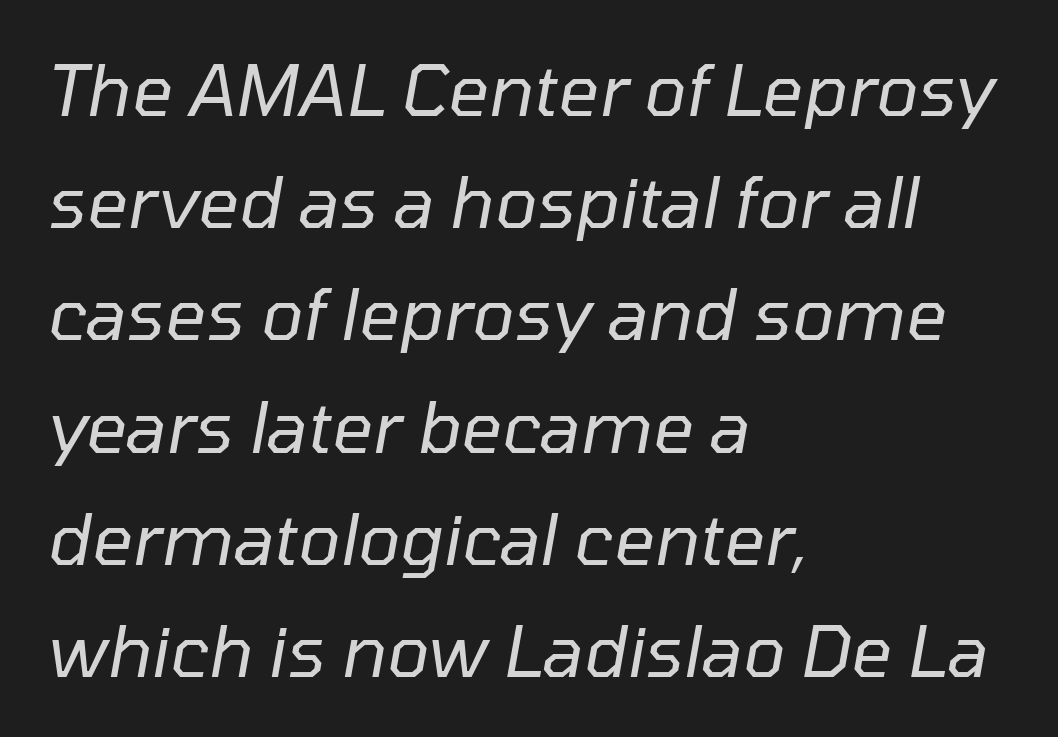
{"italic": "yes", "lean": "right", "slant_degrees": 10, "bold": "no", "weight": "regular", "width": "normal", "stroke_contrast": "low", "x_height": "medium", "monospaced": "no", "underline": "no", "align": "left", "line_spacing": "normal", "line_spacing_ratio": 1.58, "letter_spacing": "normal", "letter_spacing_em": 0.0, "glyph_px": 71}
